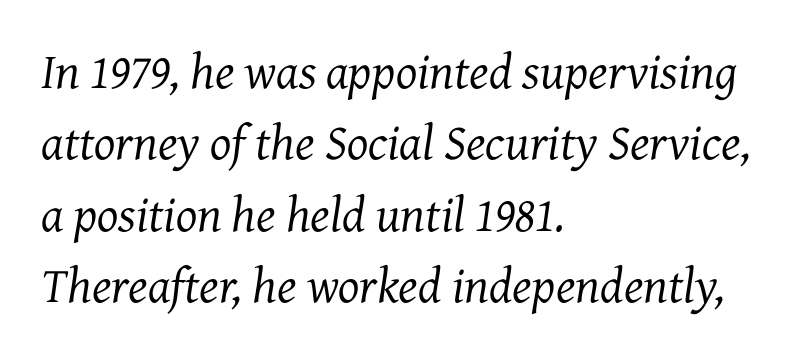
{"serif": "yes", "italic": "yes", "lean": "right", "slant_degrees": 7, "bold": "no", "weight": "regular", "width": "normal", "stroke_contrast": "medium", "x_height": "medium", "monospaced": "no", "underline": "no", "align": "left", "line_spacing": "normal", "line_spacing_ratio": 1.43, "letter_spacing": "normal", "letter_spacing_em": 0.0, "glyph_px": 50}
